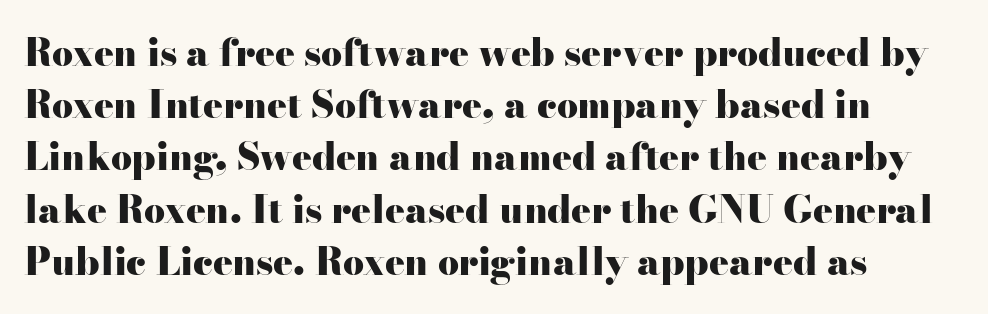
Q: Is the text bold? A: Yes.
Q: Is the text italic (slanted)? A: No, it is upright.
Q: Is the typeface a serif or a sans-serif typeface? A: Serif.
Q: Is the text underlined? A: No.
Q: How is the paragraph aligned? A: Left-aligned.
Q: Is the spacing between letters normal or unusually wide? A: Normal.
Q: Is the spacing between lines tight, normal or loose? A: Normal.
Q: Width (condensed, normal, or wide)? A: Wide.
Q: Stroke contrast? A: High.
Q: x-height? A: Small.
Q: Monospaced? A: No.
